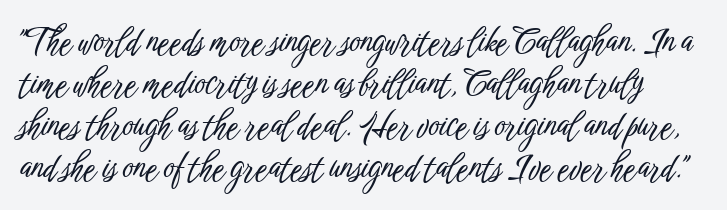
Q: Is the text italic (slanted)? A: Yes.
Q: Is the typeface a serif or a sans-serif typeface? A: Sans-serif.
Q: Is the text underlined? A: No.
Q: Is the spacing between letters normal or unusually wide? A: Normal.
Q: Is the spacing between lines tight, normal or loose? A: Normal.
Q: Width (condensed, normal, or wide)? A: Condensed.
Q: Stroke contrast? A: Low.
Q: x-height? A: Medium.
Q: Monospaced? A: No.
